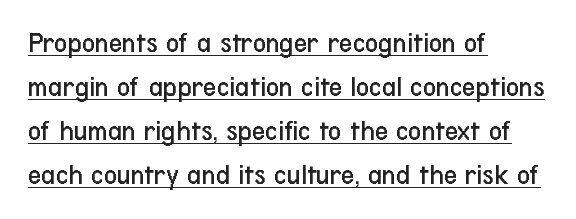
This is sans-serif lettering, the kind often seen on screens and signage. No heavy texture on the line: the type isn't bold. These lines are rendered in a variable-pitch font. Layout note: lines flush left. The font's upright variant was chosen for this text. The vertical gap from one line to the next is medium.
